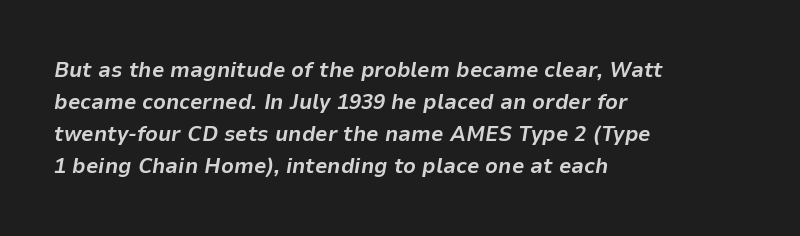
{"italic": "yes", "lean": "right", "slant_degrees": 9, "bold": "yes", "underline": "no", "align": "left", "line_spacing": "normal", "line_spacing_ratio": 1.46, "letter_spacing": "normal", "letter_spacing_em": 0.0, "glyph_px": 22}
